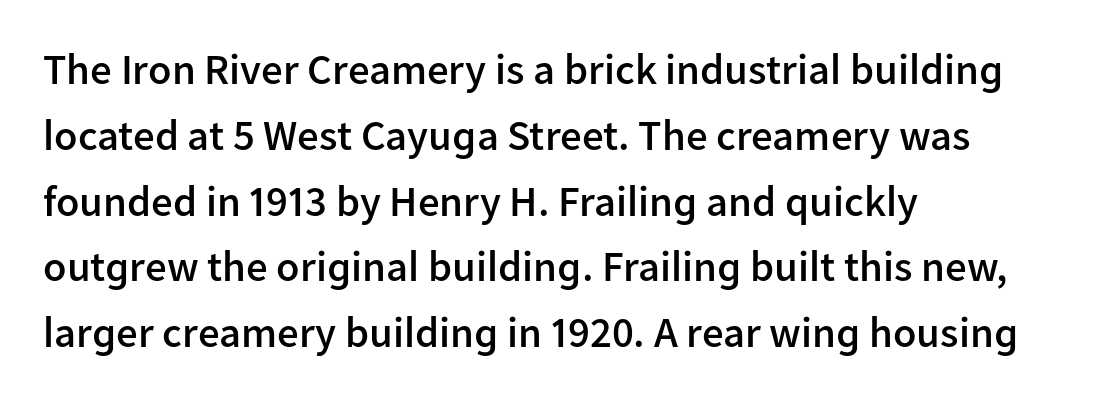
{"serif": "no", "italic": "no", "bold": "semi", "weight": "semibold", "width": "normal", "stroke_contrast": "low", "x_height": "medium", "monospaced": "no", "underline": "no", "align": "left", "line_spacing": "normal", "line_spacing_ratio": 1.53, "letter_spacing": "normal", "letter_spacing_em": 0.0, "glyph_px": 43}
